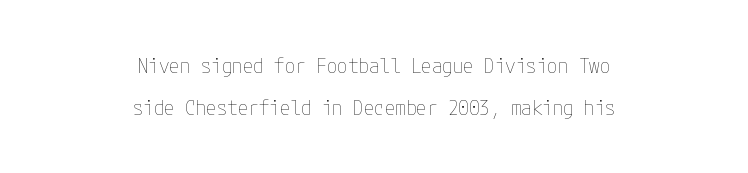
Q: Is the text bold? A: No.
Q: Is the text italic (slanted)? A: No, it is upright.
Q: Is the text underlined? A: No.
Q: How is the paragraph aligned? A: Centered.
Q: Is the spacing between letters normal or unusually wide? A: Normal.
Q: Is the spacing between lines tight, normal or loose? A: Loose.
